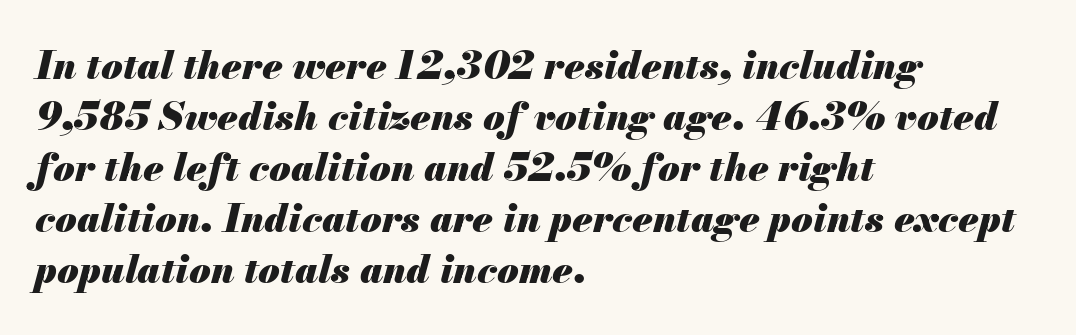
Q: Is the text bold? A: Yes.
Q: Is the text italic (slanted)? A: Yes, it leans right by about 13 degrees.
Q: Is the text underlined? A: No.
Q: How is the paragraph aligned? A: Left-aligned.
Q: Is the spacing between letters normal or unusually wide? A: Normal.
Q: Is the spacing between lines tight, normal or loose? A: Normal.
Q: Width (condensed, normal, or wide)? A: Normal.
Q: Stroke contrast? A: Medium.
Q: x-height? A: Small.
Q: Monospaced? A: No.
